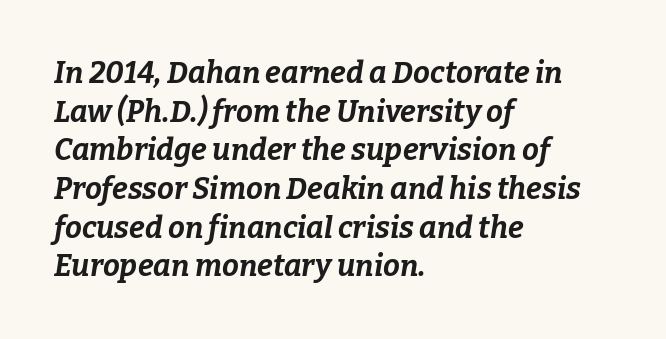
{"italic": "yes", "lean": "right", "slant_degrees": 9, "bold": "yes", "weight": "bold", "width": "normal", "stroke_contrast": "low", "x_height": "medium", "monospaced": "no", "underline": "no", "align": "left", "line_spacing": "normal", "line_spacing_ratio": 1.29, "letter_spacing": "normal", "letter_spacing_em": 0.0, "glyph_px": 30}
